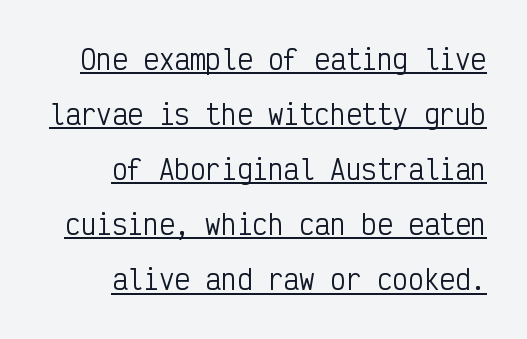
The image shows 26 px text type, upright; set right-aligned, loose line spacing (2.12x), normal letter spacing, underlined.
